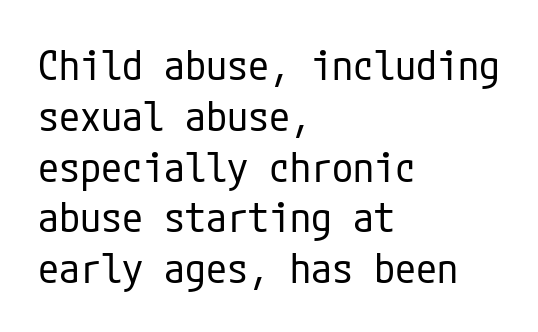
Descender tails drop into unmarked territory. Observe the absence of serifs on each vertical stroke in this sample. No chunkiness to these letters — they're not bold. Inter-character spacing is left at the font's built-in metrics.
